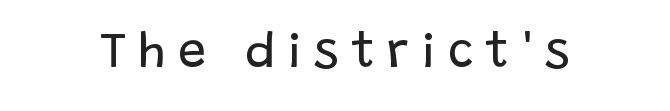
The image shows 50 px regular-weight sans-serif type, upright; set unusually wide letter spacing (+0.24 em), not underlined; low stroke contrast and a large x-height.
